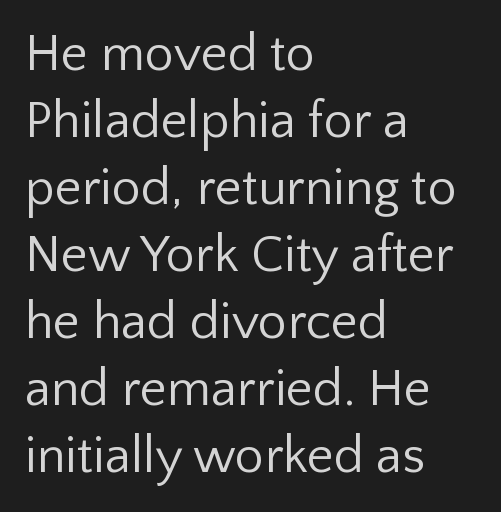
Q: Is the text bold? A: No.
Q: Is the text italic (slanted)? A: No, it is upright.
Q: Is the typeface a serif or a sans-serif typeface? A: Sans-serif.
Q: Is the text underlined? A: No.
Q: How is the paragraph aligned? A: Left-aligned.
Q: Is the spacing between letters normal or unusually wide? A: Normal.
Q: Is the spacing between lines tight, normal or loose? A: Normal.
Q: Width (condensed, normal, or wide)? A: Normal.
Q: Stroke contrast? A: Low.
Q: x-height? A: Medium.
Q: Monospaced? A: No.
